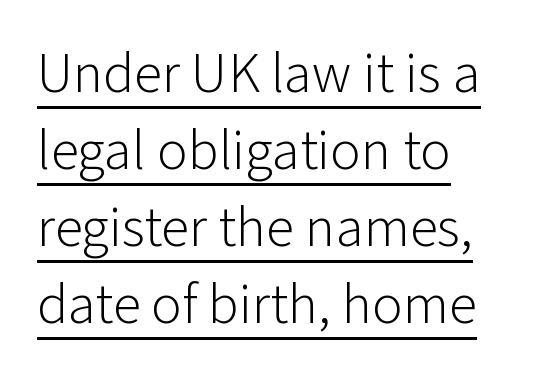
Q: Is the text bold? A: No.
Q: Is the text italic (slanted)? A: No, it is upright.
Q: Is the typeface a serif or a sans-serif typeface? A: Sans-serif.
Q: Is the text underlined? A: Yes.
Q: How is the paragraph aligned? A: Left-aligned.
Q: Is the spacing between letters normal or unusually wide? A: Normal.
Q: Is the spacing between lines tight, normal or loose? A: Normal.
Q: Width (condensed, normal, or wide)? A: Normal.
Q: Stroke contrast? A: Low.
Q: x-height? A: Medium.
Q: Monospaced? A: No.
